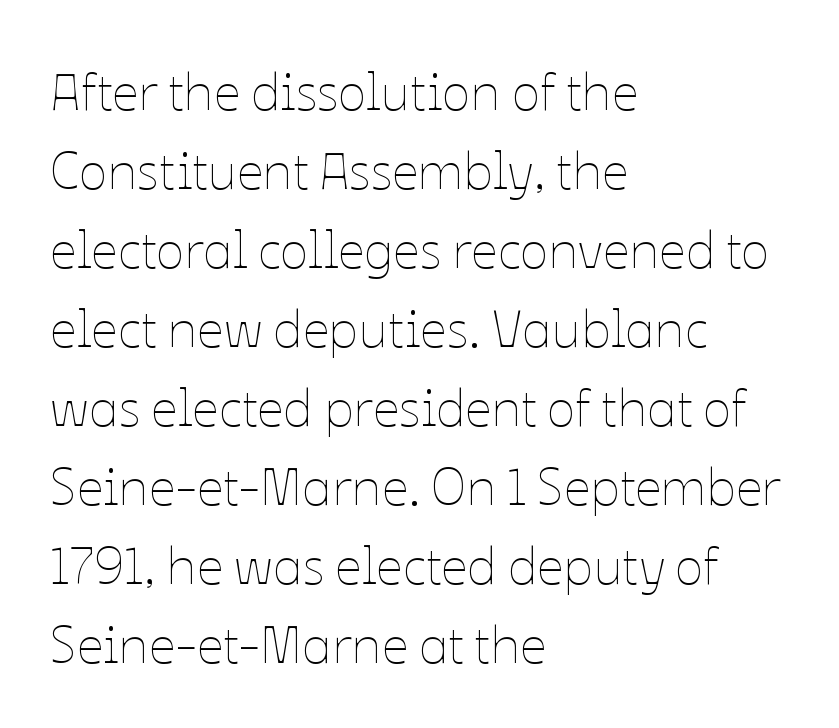
{"italic": "no", "bold": "no", "weight": "thin", "width": "normal", "stroke_contrast": "low", "x_height": "medium", "monospaced": "no", "underline": "no", "align": "left", "line_spacing": "normal", "line_spacing_ratio": 1.49, "letter_spacing": "normal", "letter_spacing_em": 0.0, "glyph_px": 53}
